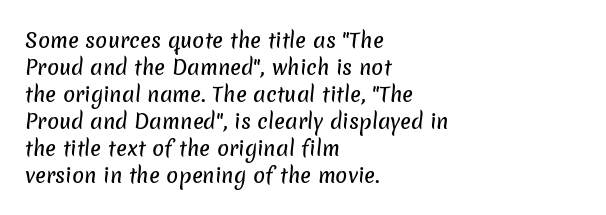
The image shows 20 px text type; set left-aligned, normal line spacing (1.35x), normal letter spacing, not underlined.
